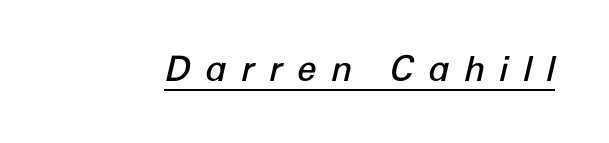
Its strokes are somewhat broadened, the hallmark of semibold type. The passage shown has open, widely tracked lettering throughout. The face used here is proportionally spaced, like ordinary book or web type. The rendering applies a slant to the glyphs.
